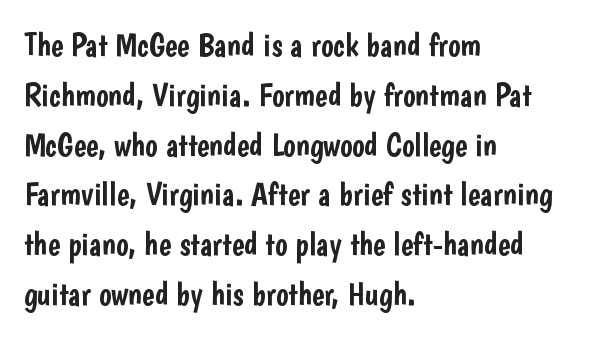
Ordinary non-slanted type is in use. The designer went with a sans here, leaving each stem footless. A classic flush-left, rag-right setting is used for this passage. Glyph-to-glyph distance matches everyday printed text. Beneath every word, the page is bare.
